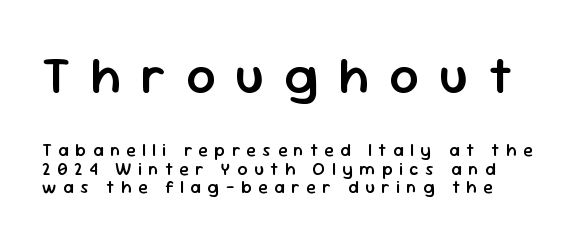
This sample trades vertical openness for compactness between lines. The space beneath each line is pristine and unruled. Caption: semibold face, moderately heavy strokes. The tracking jumps out immediately: characters are airy and widely separated.
